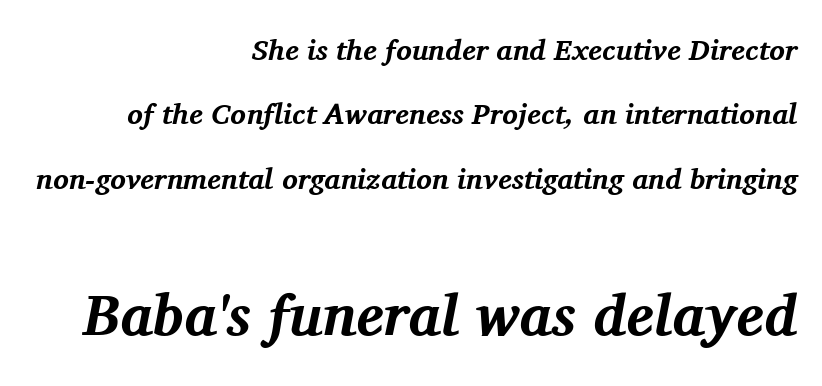
{"serif": "yes", "italic": "yes", "lean": "right", "slant_degrees": 11, "bold": "yes", "weight": "bold", "width": "normal", "stroke_contrast": "medium", "x_height": "medium", "monospaced": "no", "underline": "no", "align": "right", "line_spacing": "loose", "line_spacing_ratio": 2.22, "letter_spacing": "normal", "letter_spacing_em": 0.0, "larger_block": "second", "size_ratio": 2.0, "glyph_px": 58}
